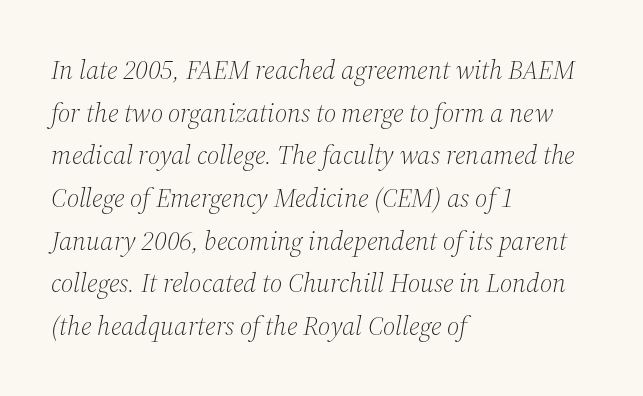
{"italic": "yes", "lean": "right", "slant_degrees": 12, "bold": "no", "underline": "no", "align": "left", "line_spacing": "normal", "line_spacing_ratio": 1.58, "letter_spacing": "normal", "letter_spacing_em": 0.0, "glyph_px": 27}
